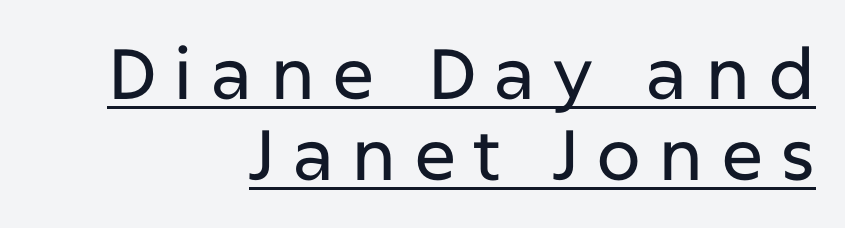
Designer's note — italics off, roman on. Think of a printed novel: that variable character pitch is what you see here. The paragraph has a hard right edge and a soft left edge. Notice how a bar underscores the lettering throughout.
